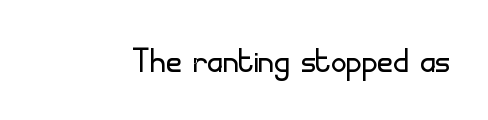
Q: Is the text bold? A: No.
Q: Is the text italic (slanted)? A: No, it is upright.
Q: Is the typeface a serif or a sans-serif typeface? A: Sans-serif.
Q: Is the text underlined? A: No.
Q: Is the spacing between letters normal or unusually wide? A: Normal.
Q: Width (condensed, normal, or wide)? A: Normal.
Q: Stroke contrast? A: Low.
Q: x-height? A: Small.
Q: Monospaced? A: No.
